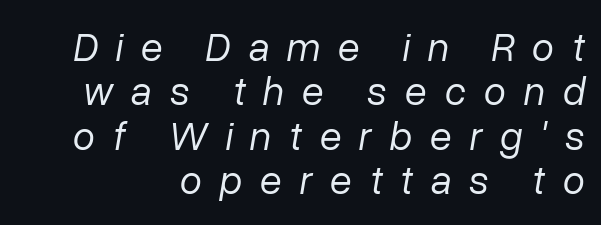
The image shows 40 px regular-weight type, italic (leaning right); set tight line spacing (1.11x), unusually wide letter spacing (+0.44 em), not underlined; low stroke contrast and a medium x-height.
